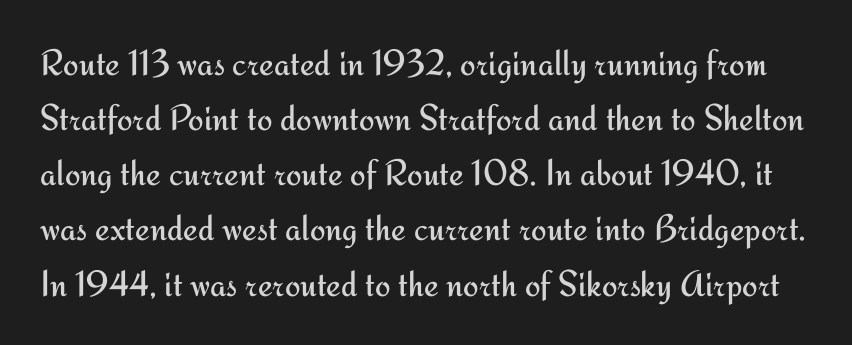
Q: Is the text bold? A: No.
Q: Is the text italic (slanted)? A: No, it is upright.
Q: Is the typeface a serif or a sans-serif typeface? A: Sans-serif.
Q: Is the text underlined? A: No.
Q: Is the spacing between letters normal or unusually wide? A: Normal.
Q: Is the spacing between lines tight, normal or loose? A: Normal.
Q: Width (condensed, normal, or wide)? A: Normal.
Q: Stroke contrast? A: Medium.
Q: x-height? A: Small.
Q: Monospaced? A: No.
